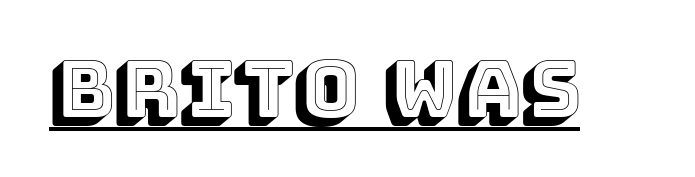
A typesetter would call this proportional, since set widths differ per character. Characters follow at the spacing the type designer built in. Decoration check: the copy is underlined. Style check: upright.
